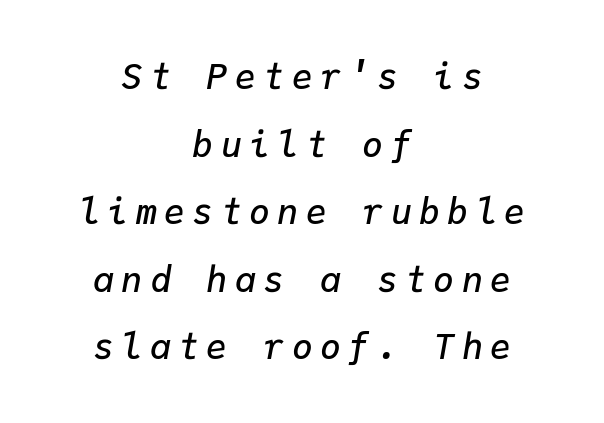
Q: Is the text bold? A: Semi-bold.
Q: Is the text italic (slanted)? A: Yes, it leans right by about 9 degrees.
Q: Is the text underlined? A: No.
Q: How is the paragraph aligned? A: Centered.
Q: Is the spacing between letters normal or unusually wide? A: Unusually wide.
Q: Is the spacing between lines tight, normal or loose? A: Loose.
Q: Width (condensed, normal, or wide)? A: Normal.
Q: Stroke contrast? A: Low.
Q: x-height? A: Medium.
Q: Monospaced? A: Yes.
